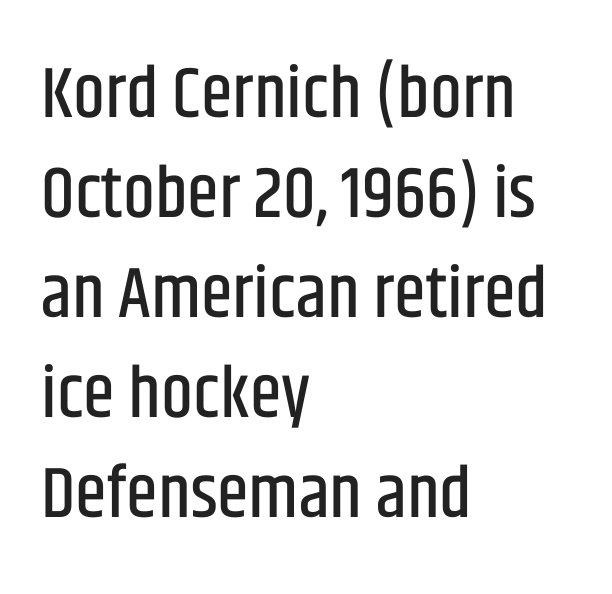
The image shows 72 px condensed sans-serif type, upright; set left-aligned, normal line spacing (1.39x), normal letter spacing, not underlined; low stroke contrast and a large x-height.
